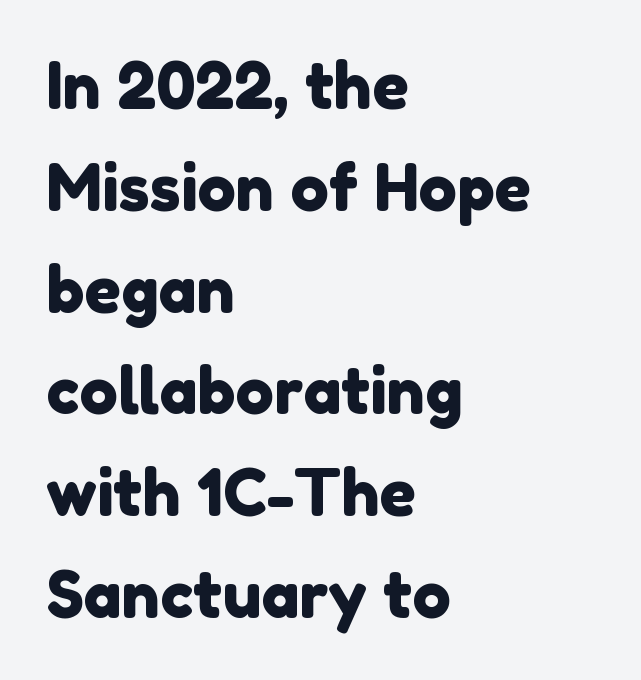
{"serif": "no", "width": "normal", "stroke_contrast": "low", "x_height": "medium", "monospaced": "no", "underline": "no", "align": "left", "line_spacing": "normal", "line_spacing_ratio": 1.59, "letter_spacing": "normal", "letter_spacing_em": 0.0, "glyph_px": 64}
